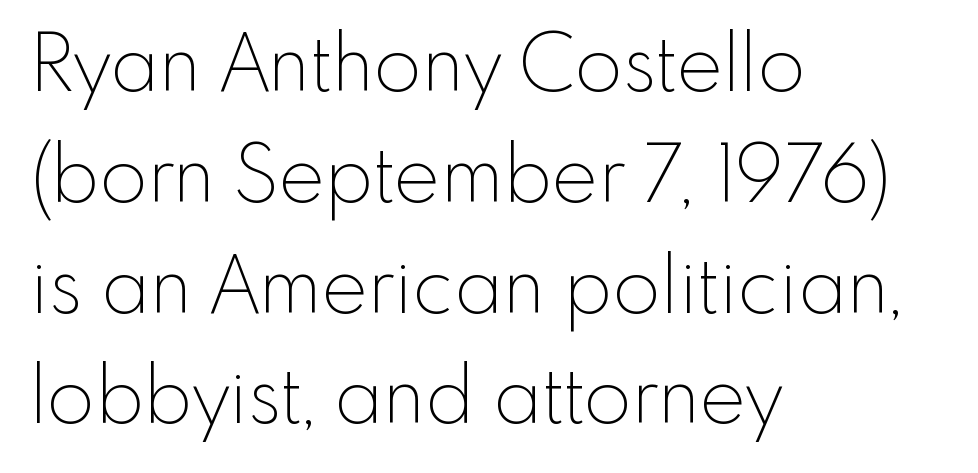
The image shows 78 px thin sans-serif type, upright; set left-aligned, normal line spacing (1.42x), normal letter spacing, not underlined; a small x-height.
